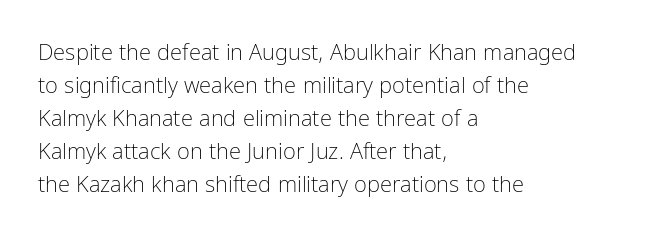
{"italic": "no", "bold": "no", "underline": "no", "align": "left", "line_spacing": "normal", "line_spacing_ratio": 1.5, "letter_spacing": "normal", "letter_spacing_em": 0.0, "glyph_px": 22}
